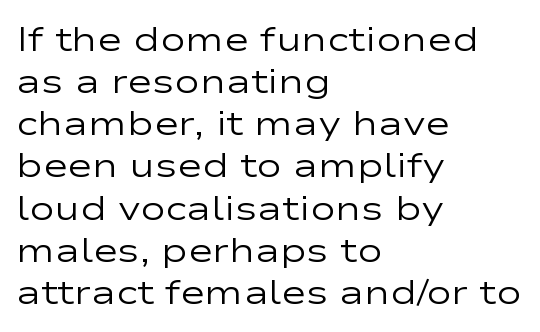
The image shows 34 px regular-weight, wide sans-serif type, upright; set left-aligned, line spacing 1.24x, normal letter spacing, not underlined; low stroke contrast and a medium x-height.
